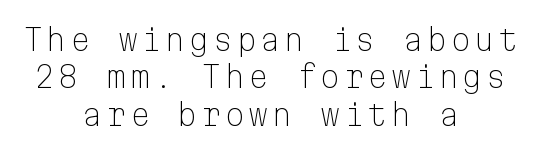
The image shows 29 px light sans-serif type, upright, monospaced; set centered, normal line spacing (1.29x), not underlined; low stroke contrast and a medium x-height.
